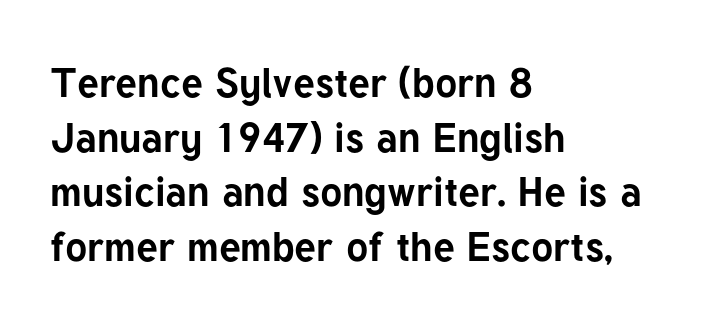
This rendering uses left alignment, leaving the right contour irregular. The glyphs in this specimen are sans serif. The letters stand upright; this is a roman face. The rendering uses natural spacing where letterforms have individual widths. Vertical spacing — default. Descenders are the only things crossing below the line.
